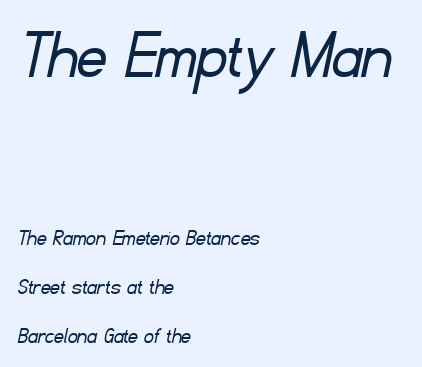
Q: Is the text bold? A: No.
Q: Is the typeface a serif or a sans-serif typeface? A: Sans-serif.
Q: Is the text underlined? A: No.
Q: How is the paragraph aligned? A: Left-aligned.
Q: Is the spacing between letters normal or unusually wide? A: Normal.
Q: Is the spacing between lines tight, normal or loose? A: Loose.
Q: Which block of text is set in a larger size, the first (top) or the second (bottom)? A: The first (top) one.
Q: Width (condensed, normal, or wide)? A: Normal.
Q: Stroke contrast? A: Low.
Q: x-height? A: Small.
Q: Monospaced? A: No.
